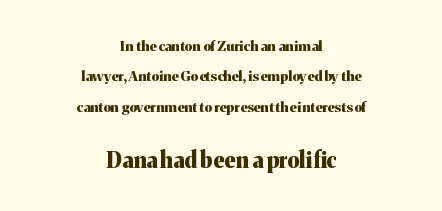
Q: Is the text bold? A: Yes.
Q: Is the text italic (slanted)? A: No, it is upright.
Q: Is the text underlined? A: No.
Q: How is the paragraph aligned? A: Centered.
Q: Is the spacing between letters normal or unusually wide? A: Normal.
Q: Is the spacing between lines tight, normal or loose? A: Loose.
Q: Which block of text is set in a larger size, the first (top) or the second (bottom)? A: The second (bottom) one.
